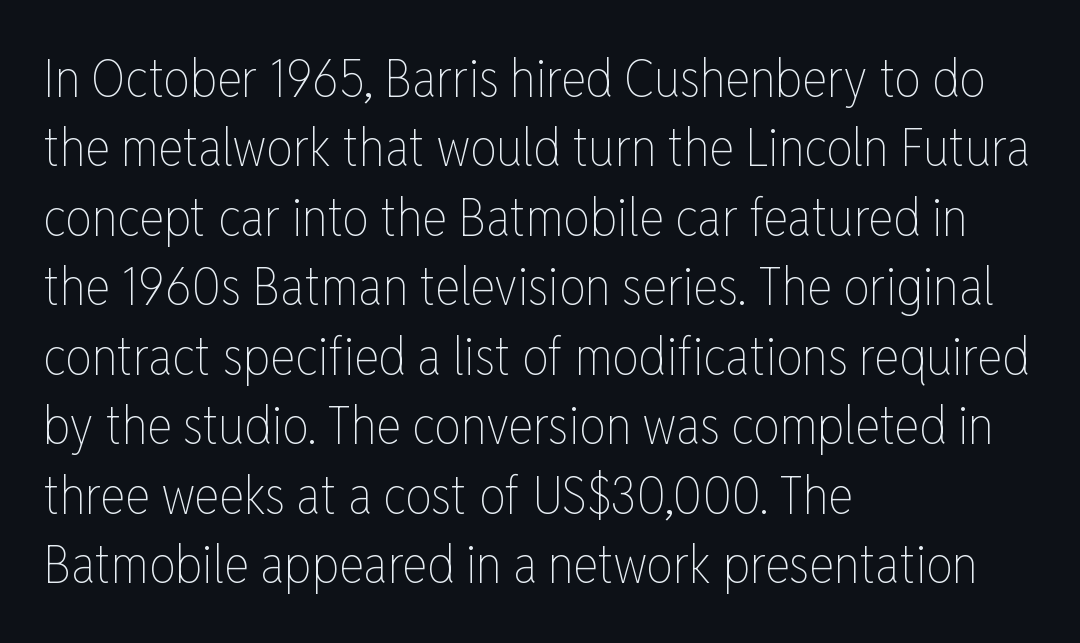
The image shows 53 px thin, condensed type, upright; set left-aligned, normal line spacing (1.31x), normal letter spacing, not underlined; low stroke contrast and a medium x-height.
